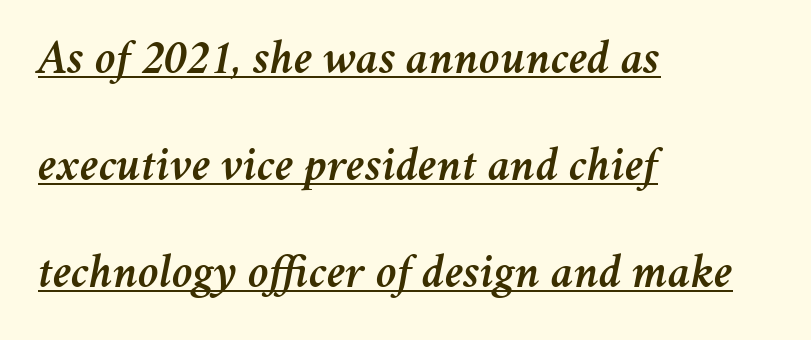
{"italic": "yes", "lean": "right", "slant_degrees": 11, "width": "normal", "stroke_contrast": "medium", "x_height": "medium", "monospaced": "no", "underline": "yes", "align": "left", "line_spacing": "loose", "line_spacing_ratio": 2.23, "letter_spacing": "normal", "letter_spacing_em": 0.0, "glyph_px": 48}
